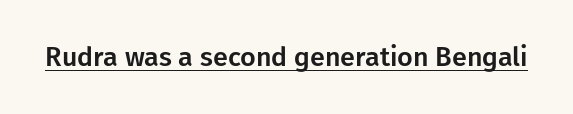
{"italic": "no", "underline": "yes", "letter_spacing": "normal", "letter_spacing_em": 0.0, "glyph_px": 27}
